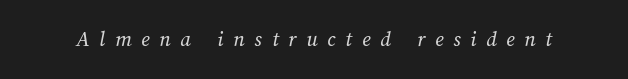
The image shows 22 px text type; set unusually wide letter spacing (+0.44 em), not underlined.
